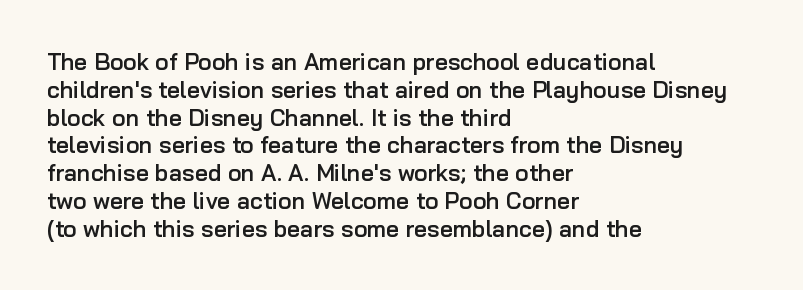
The letters stand straight up with perfectly vertical stems. Standard letterfit; no display-style spreading of the glyphs. Leftover space on each line is placed entirely after the last word. Look at the stroke-to-counter ratio: somewhat heavy, a semibold. Beneath every word, the page is bare.
